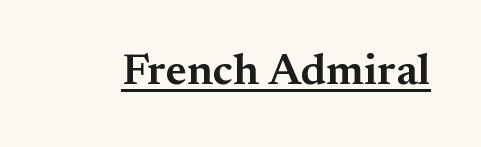
Beneath each row of characters lies a ruled line. Here the designer chose a conventional face with non-uniform glyph widths. The rendering uses a semibold face; strokes are thickened but not to full bold. You can tell from the footed stems that serif type was used.
